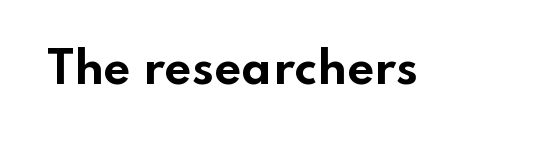
Note the varied advance widths — an 'i' is clearly narrower than an 'm'. Stroke terminals: plain, sans-serif. The zone under the glyphs is completely vacant. Compared with an ordinary text face, these strokes are far heavier — a full bold. The typography opts for an upright posture over an oblique one. The gaps between neighbouring characters are ordinary and unremarkable.
